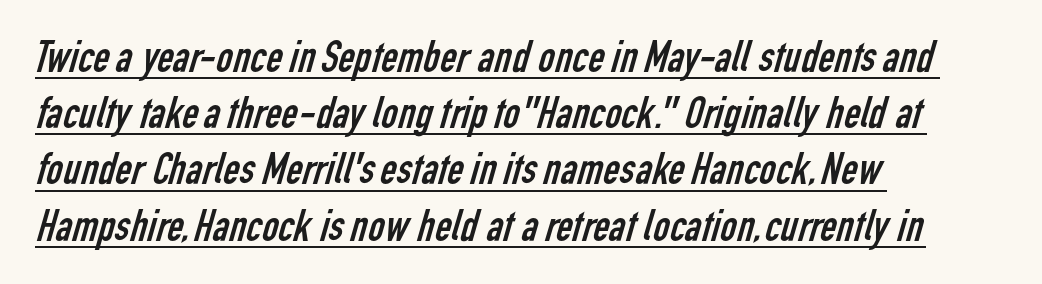
Q: Is the text bold? A: No.
Q: Is the typeface a serif or a sans-serif typeface? A: Sans-serif.
Q: Is the text underlined? A: Yes.
Q: How is the paragraph aligned? A: Left-aligned.
Q: Is the spacing between letters normal or unusually wide? A: Normal.
Q: Is the spacing between lines tight, normal or loose? A: Normal.
Q: Width (condensed, normal, or wide)? A: Condensed.
Q: Stroke contrast? A: Low.
Q: x-height? A: Medium.
Q: Monospaced? A: No.
